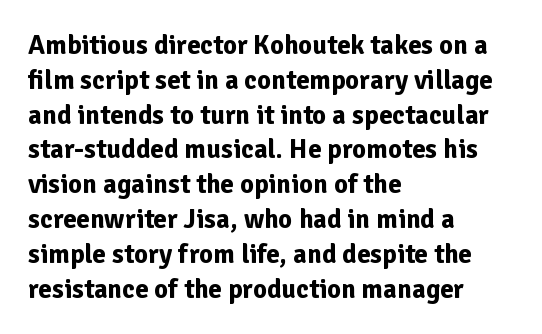
{"italic": "no", "bold": "yes", "underline": "no", "align": "left", "line_spacing": "normal", "line_spacing_ratio": 1.29, "letter_spacing": "normal", "letter_spacing_em": 0.0, "glyph_px": 27}
